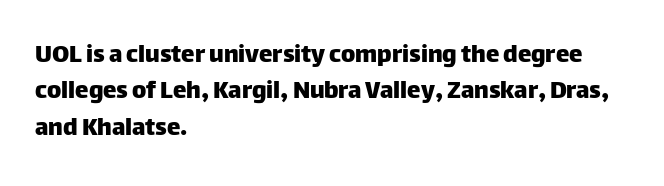
{"italic": "no", "underline": "no", "align": "left", "line_spacing": "normal", "line_spacing_ratio": 1.35, "letter_spacing": "normal", "letter_spacing_em": 0.0, "glyph_px": 27}
